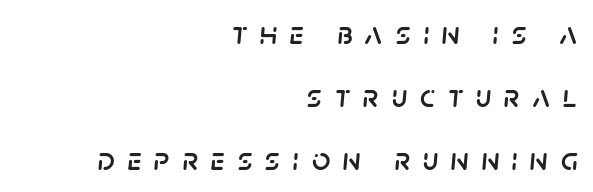
The image shows 32 px text type, italic (leaning right); set right-aligned, loose line spacing (1.97x), unusually wide letter spacing (+0.4 em), not underlined; low stroke contrast and a large x-height.
